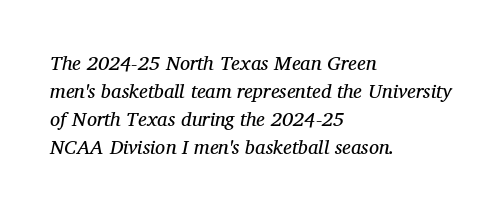
Each line starts at the same left margin while the right side varies. Heft: none added — not bold. Default kerning and tracking; the words read as compact shapes. Honestly, the row spacing looks completely unremarkable. Glance below the letters and you will spot only blank space.
